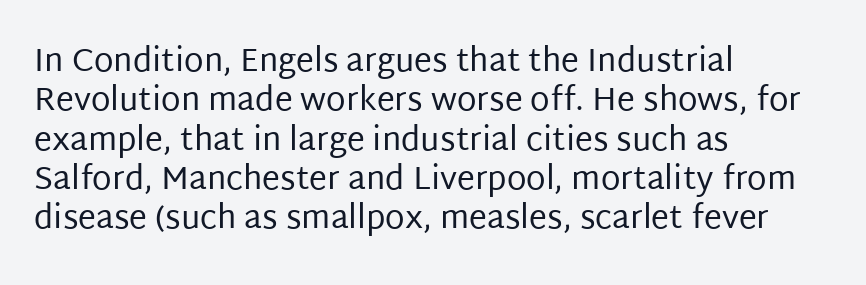
Here the designer chose a conventional face with non-uniform glyph widths. Reading down the block, your eye returns to a fixed left position each line. Only glyphs here, with clear space below each row. Is this a heavy cut? Hardly; it is regular or lighter.
